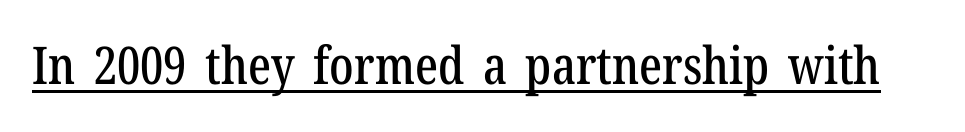
The image shows 52 px condensed serif type, upright; set normal letter spacing, underlined; low stroke contrast and a medium x-height.
